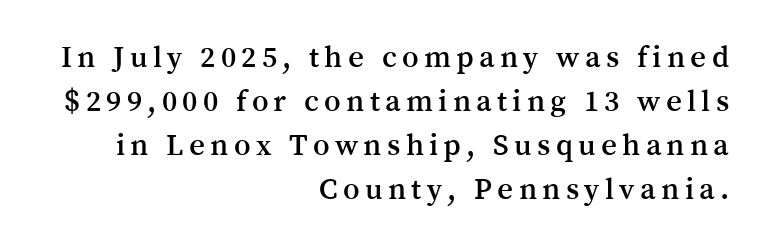
{"serif": "yes", "italic": "no", "width": "normal", "stroke_contrast": "medium", "x_height": "medium", "monospaced": "no", "underline": "no", "align": "right", "line_spacing": "normal", "line_spacing_ratio": 1.42, "glyph_px": 31}
